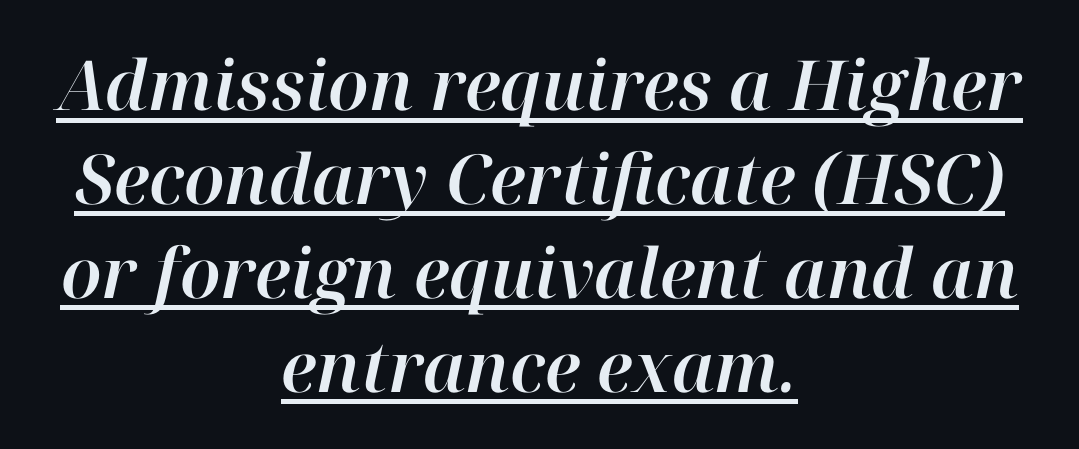
Compared with typical body copy, the letter spacing here is the same. A normal amount of white space separates one row of letters from the next. Here the designer chose a conventional face with non-uniform glyph widths. Yep, that's italic — everything's leaning. The lettering is marked with a stroke running underneath it.
